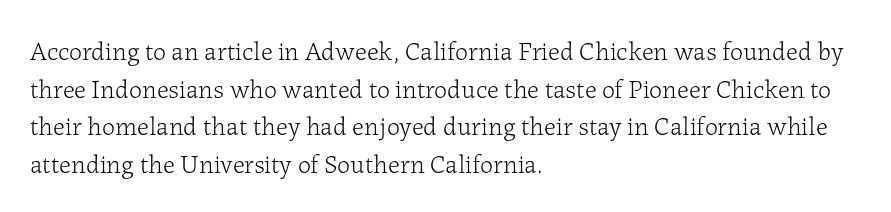
Q: Is the text bold? A: No.
Q: Is the text italic (slanted)? A: No, it is upright.
Q: Is the text underlined? A: No.
Q: How is the paragraph aligned? A: Left-aligned.
Q: Is the spacing between letters normal or unusually wide? A: Normal.
Q: Is the spacing between lines tight, normal or loose? A: Normal.
